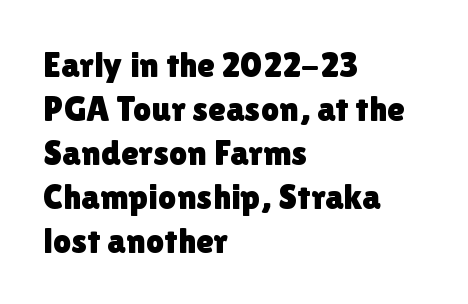
The image shows 36 px sans-serif type, upright; set left-aligned, line spacing 1.22x, normal letter spacing, not underlined; a medium x-height.
